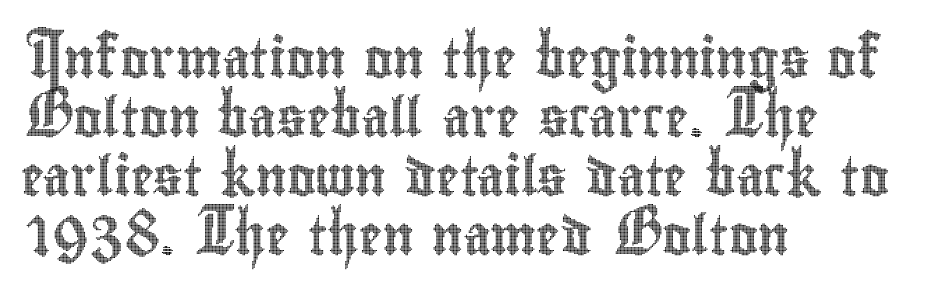
The letterforms sit shoulder to shoulder at normal distance. Leftover space on each line is placed entirely after the last word. Horizontal bands of white between lines are of average thickness. The typography opts for an upright posture over an oblique one.
